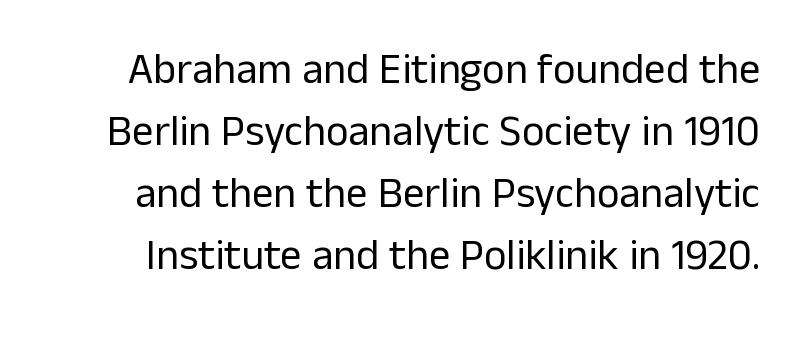
Q: Is the text bold? A: No.
Q: Is the text italic (slanted)? A: No, it is upright.
Q: Is the typeface a serif or a sans-serif typeface? A: Sans-serif.
Q: Is the text underlined? A: No.
Q: Is the spacing between letters normal or unusually wide? A: Normal.
Q: Is the spacing between lines tight, normal or loose? A: Normal.
Q: Width (condensed, normal, or wide)? A: Normal.
Q: Stroke contrast? A: Low.
Q: x-height? A: Medium.
Q: Monospaced? A: No.
